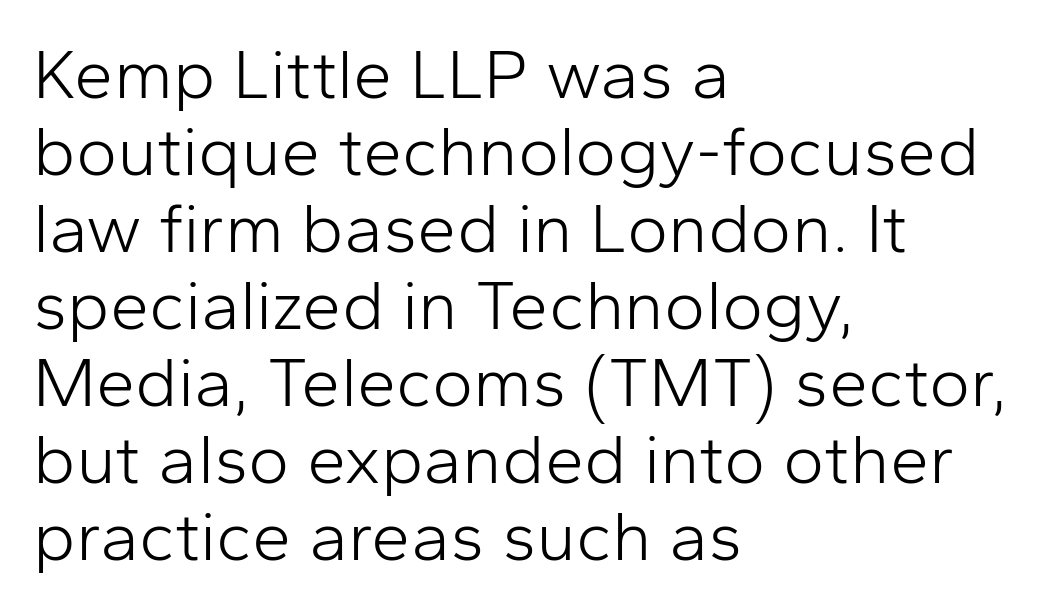
Q: Is the text bold? A: No.
Q: Is the text italic (slanted)? A: No, it is upright.
Q: Is the typeface a serif or a sans-serif typeface? A: Sans-serif.
Q: Is the text underlined? A: No.
Q: How is the paragraph aligned? A: Left-aligned.
Q: Is the spacing between letters normal or unusually wide? A: Normal.
Q: Is the spacing between lines tight, normal or loose? A: Tight.
Q: Width (condensed, normal, or wide)? A: Normal.
Q: Stroke contrast? A: Low.
Q: x-height? A: Medium.
Q: Monospaced? A: No.
